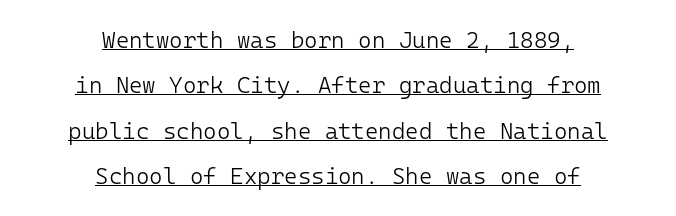
{"italic": "no", "bold": "no", "underline": "yes", "align": "center", "line_spacing": "loose", "line_spacing_ratio": 1.97, "letter_spacing": "normal", "letter_spacing_em": 0.0, "glyph_px": 23}
